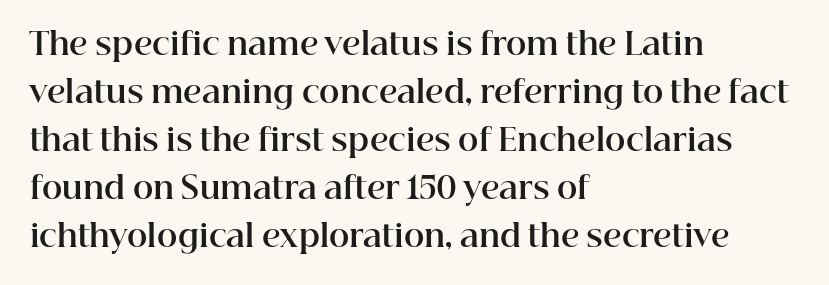
Heavy, bold letterforms. The space directly below the letters is spotless. These lines are set flush left with a ragged right edge. Here the glyphs are tracked normally, forming tight word shapes.
